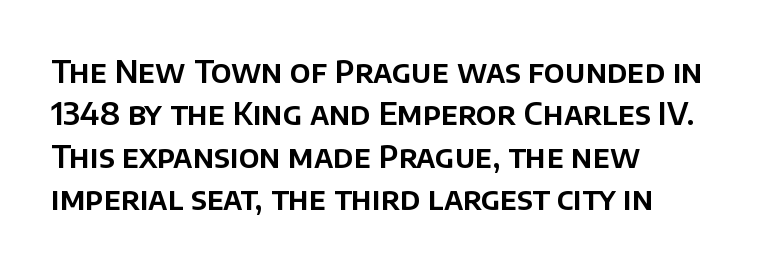
The image shows 31 px sans-serif type, upright; set left-aligned, normal line spacing (1.37x), normal letter spacing, not underlined; low stroke contrast and a large x-height.
